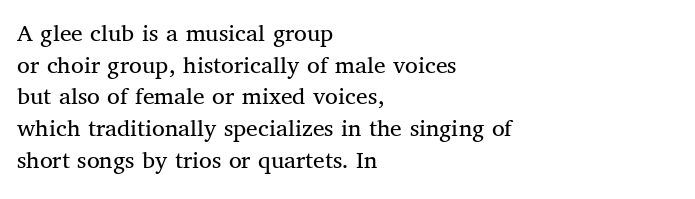
Q: Is the text bold? A: No.
Q: Is the text italic (slanted)? A: No, it is upright.
Q: Is the text underlined? A: No.
Q: How is the paragraph aligned? A: Left-aligned.
Q: Is the spacing between letters normal or unusually wide? A: Normal.
